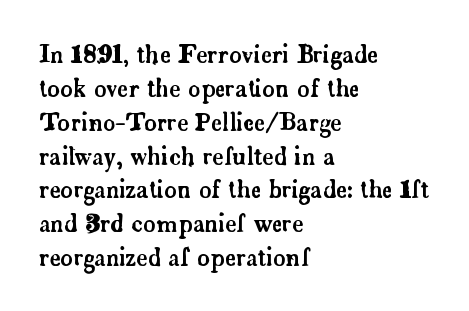
Here the glyphs are tracked normally, forming tight word shapes. A typesetter would call this leading conventional body-copy spacing. Descenders hang freely into open space. Typeset ragged right — the left edge is the straight one. Posture: upright roman.
